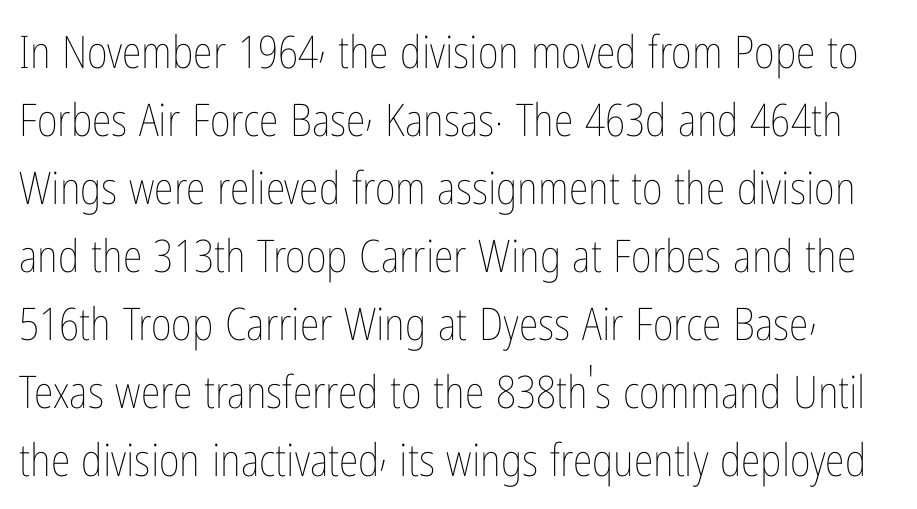
Nothing heavy about these letters — not bold at all. The area under the type is left untouched. You can tell it's not italic because the verticals are truly vertical. Leading matches the norm, producing a regular column.
